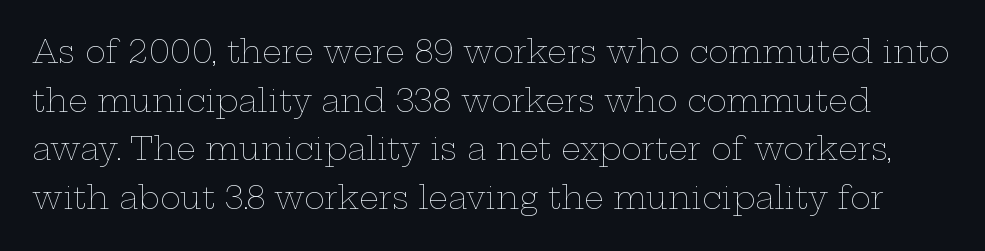
The image shows 31 px thin, wide type, upright; set normal line spacing (1.57x), normal letter spacing, not underlined; low stroke contrast and a medium x-height.
